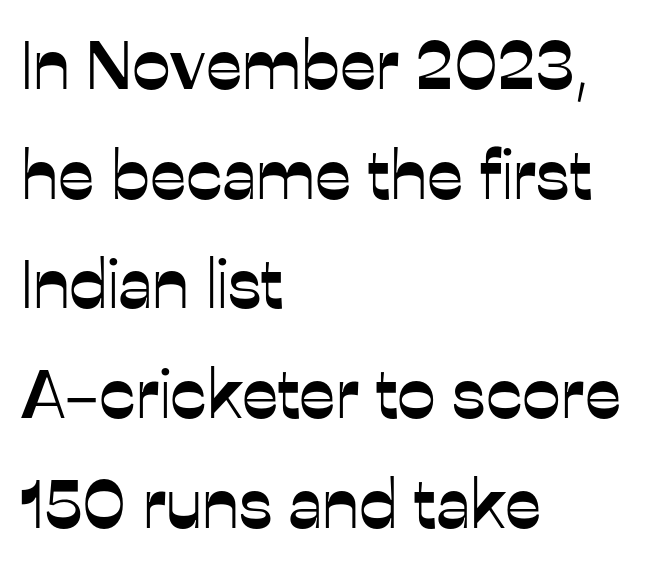
In terms of posture, this sample is upright. You could call the tracking neutral — neither tight nor loose. Letters rest on an invisible, unmarked baseline. The rendering uses a moderate line-height, typical for paragraphs. The face used here is a sans, in the tradition of grotesques and geometrics. Spacing verdict: proportional, widths tailored to each character.
